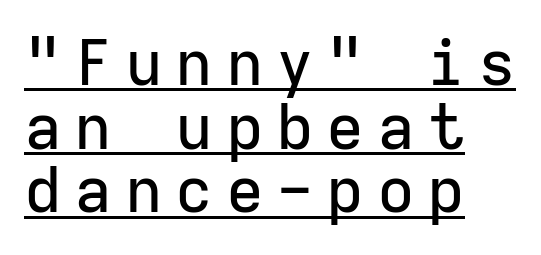
Q: Is the text italic (slanted)? A: No, it is upright.
Q: Is the typeface a serif or a sans-serif typeface? A: Sans-serif.
Q: Is the text underlined? A: Yes.
Q: How is the paragraph aligned? A: Left-aligned.
Q: Is the spacing between letters normal or unusually wide? A: Unusually wide.
Q: Is the spacing between lines tight, normal or loose? A: Tight.
Q: Width (condensed, normal, or wide)? A: Normal.
Q: Stroke contrast? A: Low.
Q: x-height? A: Medium.
Q: Monospaced? A: Yes.
